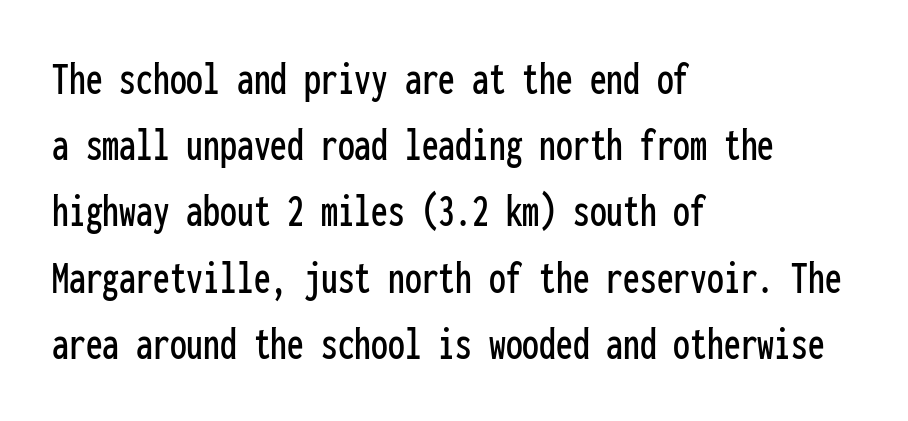
The image shows 48 px condensed sans-serif type, upright, monospaced; set left-aligned, normal line spacing (1.38x), normal letter spacing, not underlined; low stroke contrast and a medium x-height.
